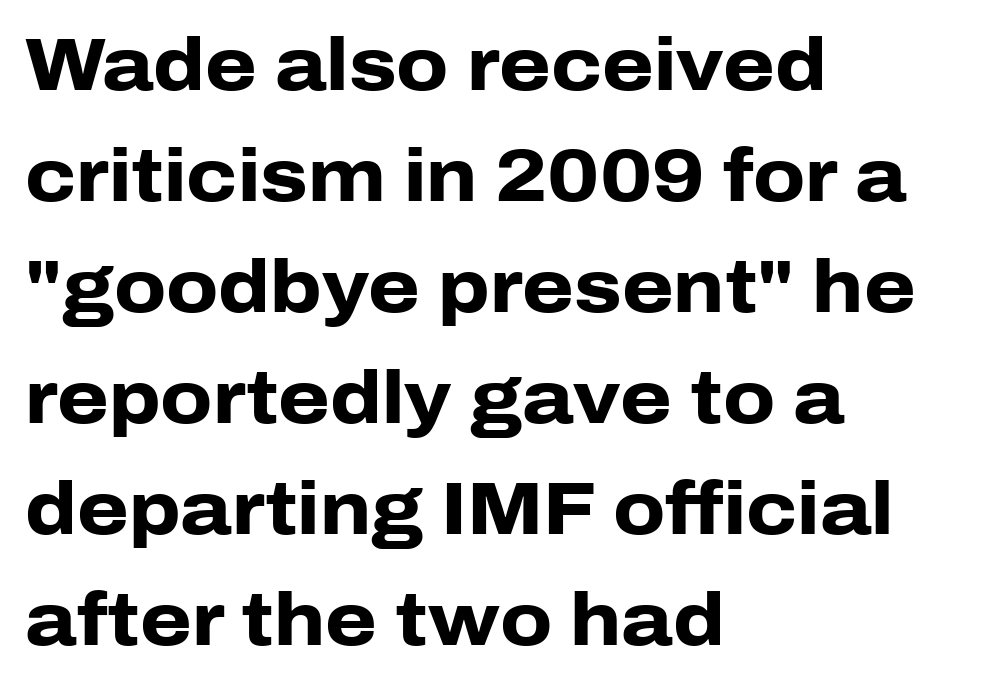
The image shows 74 px heavy sans-serif type, upright; set left-aligned, normal line spacing (1.5x), normal letter spacing, not underlined; low stroke contrast and a medium x-height.
